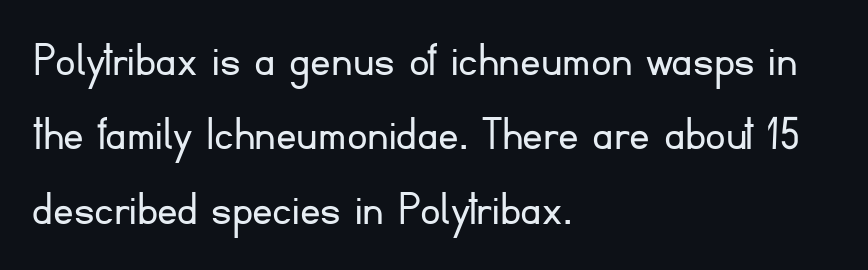
Q: Is the text bold? A: No.
Q: Is the text italic (slanted)? A: No, it is upright.
Q: Is the typeface a serif or a sans-serif typeface? A: Sans-serif.
Q: Is the text underlined? A: No.
Q: How is the paragraph aligned? A: Left-aligned.
Q: Is the spacing between letters normal or unusually wide? A: Normal.
Q: Is the spacing between lines tight, normal or loose? A: Normal.
Q: Width (condensed, normal, or wide)? A: Normal.
Q: Stroke contrast? A: Low.
Q: x-height? A: Small.
Q: Monospaced? A: No.
